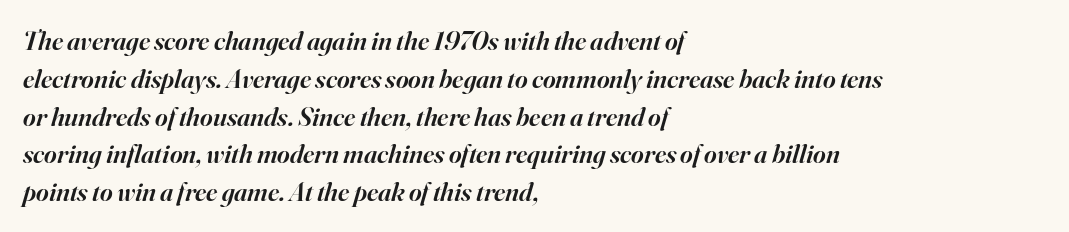
The image shows 27 px text type, italic (leaning right); set left-aligned, normal line spacing (1.4x), normal letter spacing, not underlined.
